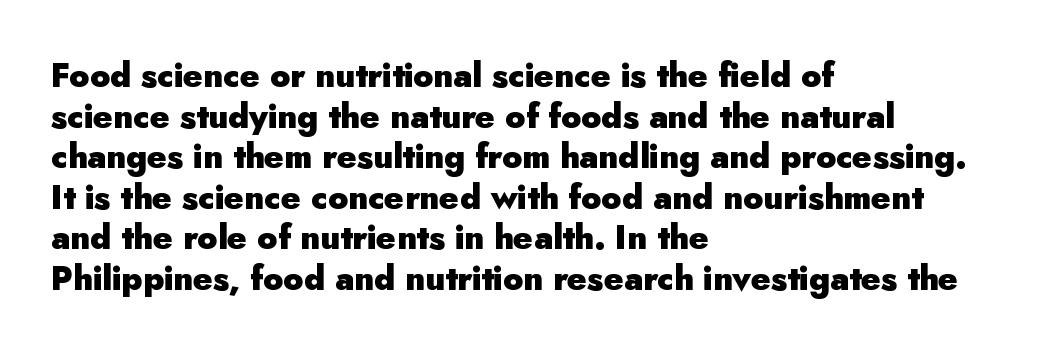
Q: Is the text bold? A: Yes.
Q: Is the text italic (slanted)? A: No, it is upright.
Q: Is the typeface a serif or a sans-serif typeface? A: Sans-serif.
Q: Is the text underlined? A: No.
Q: How is the paragraph aligned? A: Left-aligned.
Q: Is the spacing between letters normal or unusually wide? A: Normal.
Q: Width (condensed, normal, or wide)? A: Normal.
Q: Stroke contrast? A: Low.
Q: x-height? A: Small.
Q: Monospaced? A: No.
